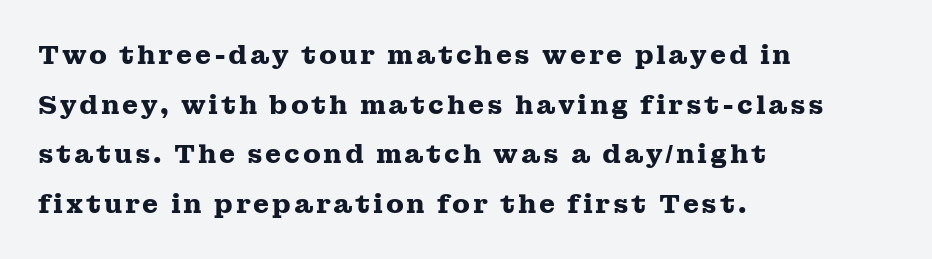
{"italic": "no", "bold": "yes", "underline": "no", "align": "left", "line_spacing": "loose", "line_spacing_ratio": 1.91, "glyph_px": 26}
